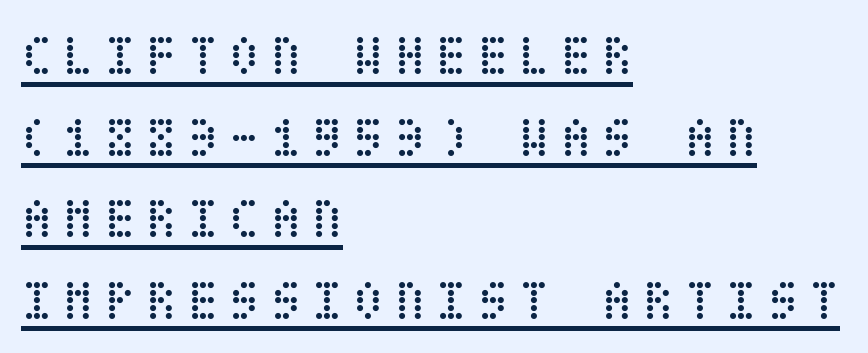
The image shows 57 px regular-weight, condensed type, upright; set left-aligned, normal line spacing (1.43x), underlined; low stroke contrast and a large x-height.
